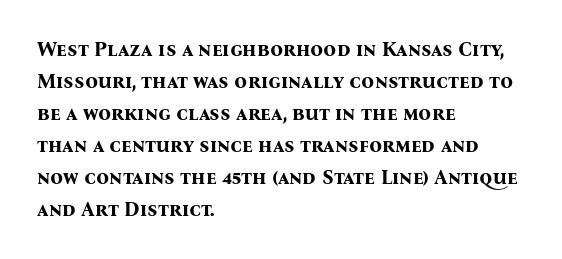
The image shows 20 px bold type, upright; set left-aligned, normal line spacing (1.6x), normal letter spacing, not underlined.
